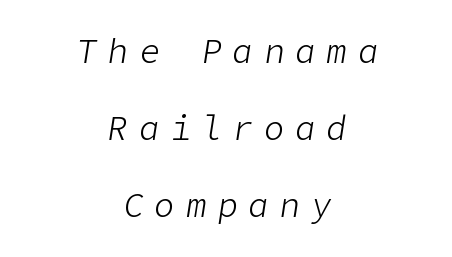
Q: Is the text bold? A: No.
Q: Is the text italic (slanted)? A: Yes, it leans right by about 9 degrees.
Q: Is the text underlined? A: No.
Q: How is the paragraph aligned? A: Centered.
Q: Is the spacing between letters normal or unusually wide? A: Unusually wide.
Q: Is the spacing between lines tight, normal or loose? A: Loose.
Q: Width (condensed, normal, or wide)? A: Normal.
Q: Stroke contrast? A: Low.
Q: x-height? A: Medium.
